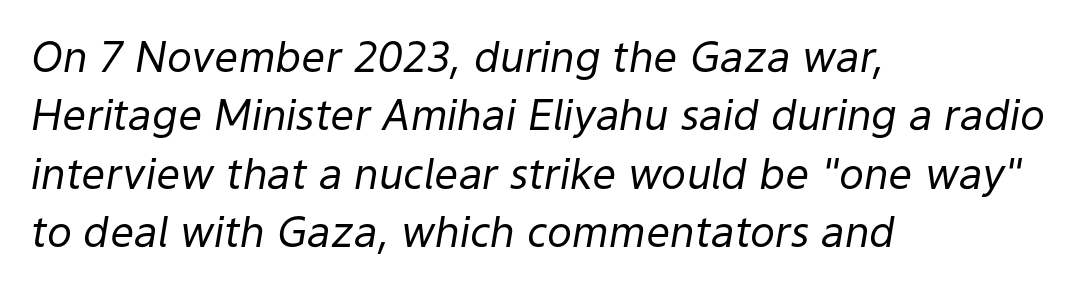
Q: Is the text bold? A: No.
Q: Is the text italic (slanted)? A: Yes, it leans right by about 9 degrees.
Q: Is the text underlined? A: No.
Q: How is the paragraph aligned? A: Left-aligned.
Q: Is the spacing between letters normal or unusually wide? A: Normal.
Q: Is the spacing between lines tight, normal or loose? A: Normal.
Q: Width (condensed, normal, or wide)? A: Normal.
Q: Stroke contrast? A: Low.
Q: x-height? A: Medium.
Q: Monospaced? A: No.
